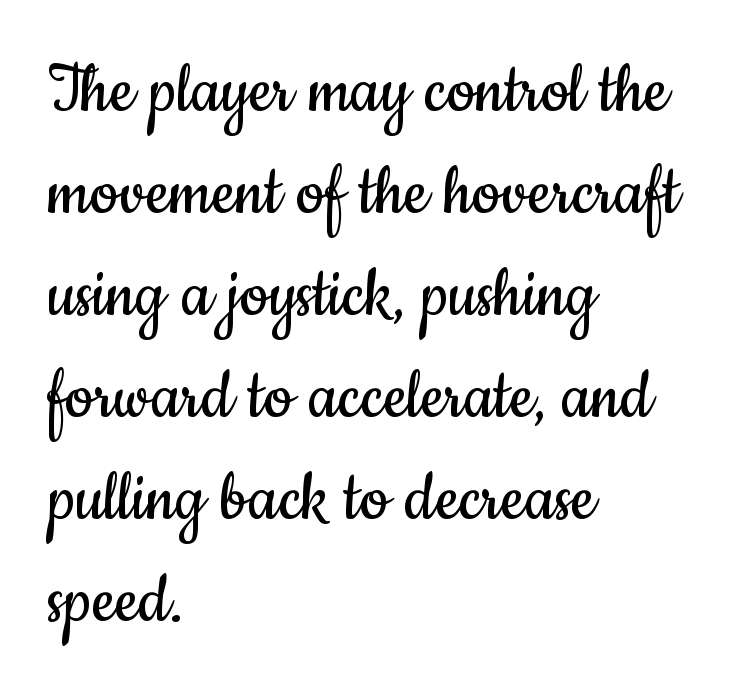
Q: Is the text bold? A: No.
Q: Is the text italic (slanted)? A: Yes.
Q: Is the typeface a serif or a sans-serif typeface? A: Sans-serif.
Q: Is the text underlined? A: No.
Q: How is the paragraph aligned? A: Left-aligned.
Q: Is the spacing between letters normal or unusually wide? A: Normal.
Q: Is the spacing between lines tight, normal or loose? A: Normal.
Q: Width (condensed, normal, or wide)? A: Condensed.
Q: Stroke contrast? A: Low.
Q: x-height? A: Small.
Q: Monospaced? A: No.
